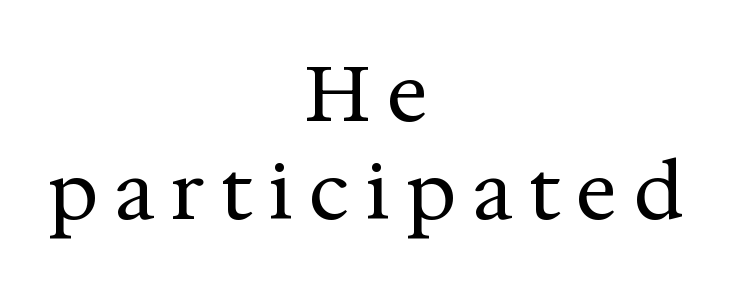
The image shows 78 px regular-weight serif type, upright; set centered, normal line spacing (1.26x), unusually wide letter spacing (+0.21 em), not underlined; medium stroke contrast and a medium x-height.
